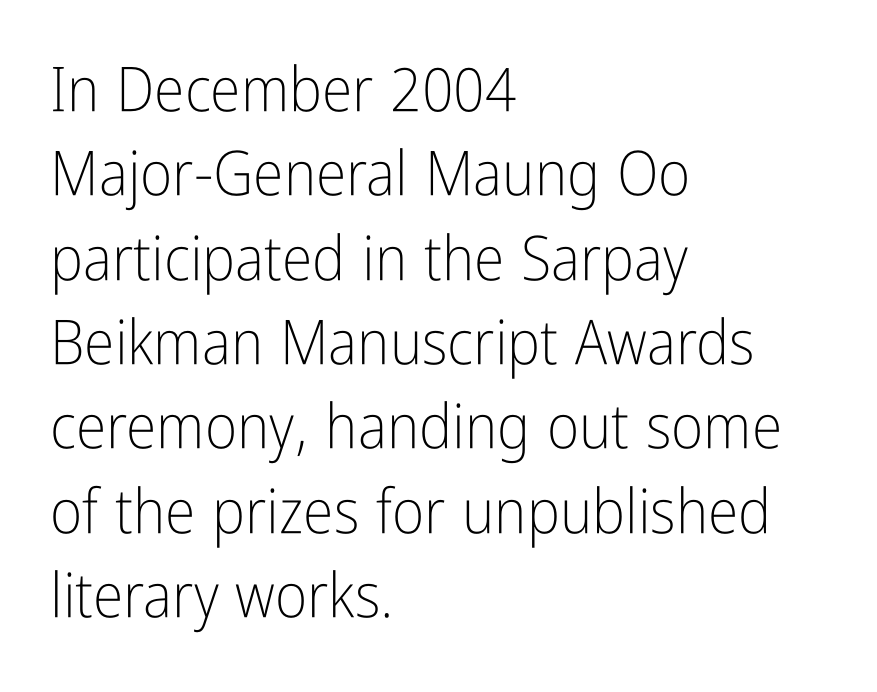
The weight tops out at a normal text grade. This sample has the flowing, uneven cadence of proportional lettering. This is roman type, the default non-slanted kind. Type style note: lacks serifs. Caption: standard tracking, unaltered.
